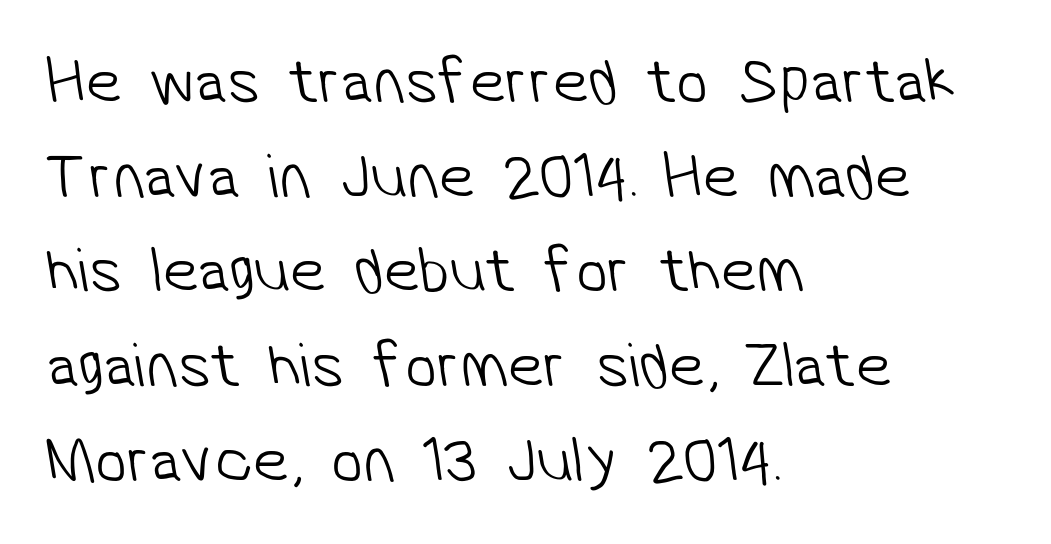
{"serif": "no", "bold": "no", "weight": "light", "width": "normal", "stroke_contrast": "low", "x_height": "medium", "monospaced": "no", "underline": "no", "align": "left", "line_spacing": "normal", "line_spacing_ratio": 1.48, "letter_spacing": "normal", "letter_spacing_em": 0.0, "glyph_px": 64}
